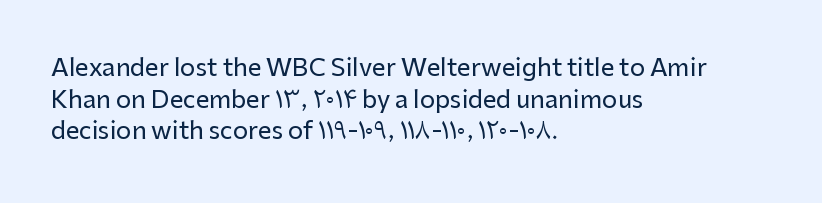
Q: Is the text italic (slanted)? A: No, it is upright.
Q: Is the text underlined? A: No.
Q: How is the paragraph aligned? A: Left-aligned.
Q: Is the spacing between letters normal or unusually wide? A: Normal.
Q: Is the spacing between lines tight, normal or loose? A: Normal.
